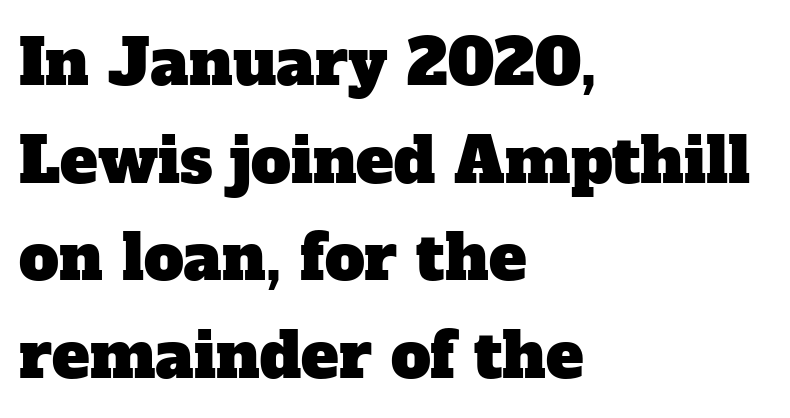
The setting favours the left margin, as ordinary paragraphs usually do. This sample has the flowing, uneven cadence of proportional lettering. Is this a sans? No — the strokes have serifs. Whoever set this chose a conventional vertical rhythm. Does extra space separate the letters? No, they use regular spacing. Descenders hang freely into open space.
